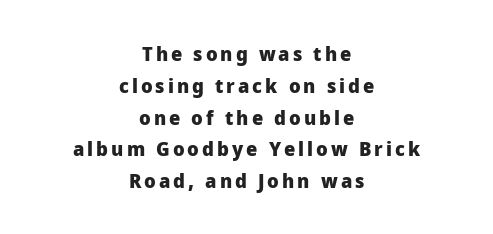
Q: Is the text bold? A: Yes.
Q: Is the text italic (slanted)? A: No, it is upright.
Q: Is the text underlined? A: No.
Q: How is the paragraph aligned? A: Centered.
Q: Is the spacing between lines tight, normal or loose? A: Normal.
